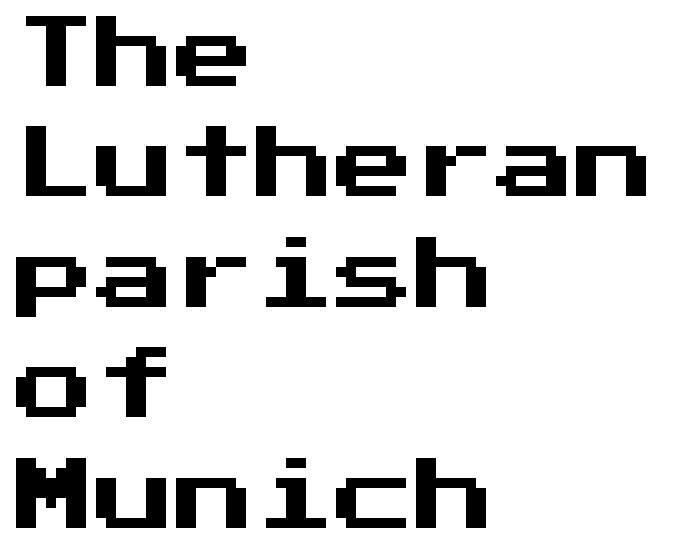
The image shows 80 px sans-serif type, upright, monospaced; set left-aligned, normal line spacing (1.38x), normal letter spacing, not underlined; medium stroke contrast and a medium x-height.
